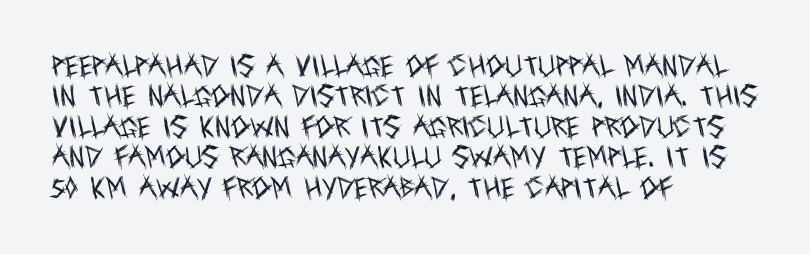
The image shows 24 px text type, upright; set left-aligned, normal line spacing (1.27x), normal letter spacing, not underlined.
